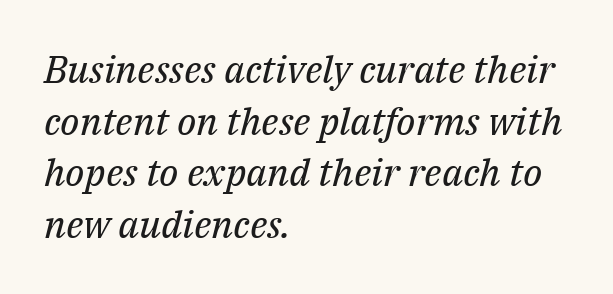
{"serif": "yes", "italic": "yes", "lean": "right", "slant_degrees": 14, "bold": "no", "weight": "regular", "width": "normal", "stroke_contrast": "medium", "x_height": "medium", "monospaced": "no", "underline": "no", "align": "left", "line_spacing": "normal", "line_spacing_ratio": 1.36, "letter_spacing": "normal", "letter_spacing_em": 0.0, "glyph_px": 38}
